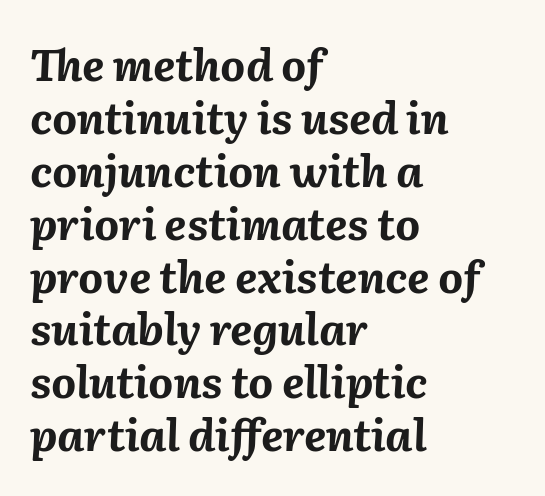
Q: Is the text bold? A: Yes.
Q: Is the text italic (slanted)? A: Yes, it leans right by about 2 degrees.
Q: Is the text underlined? A: No.
Q: How is the paragraph aligned? A: Left-aligned.
Q: Is the spacing between letters normal or unusually wide? A: Normal.
Q: Width (condensed, normal, or wide)? A: Normal.
Q: Stroke contrast? A: Medium.
Q: x-height? A: Medium.
Q: Monospaced? A: No.
